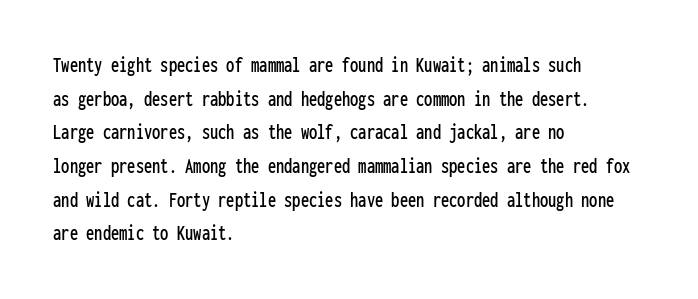
Q: Is the text italic (slanted)? A: No, it is upright.
Q: Is the text underlined? A: No.
Q: How is the paragraph aligned? A: Left-aligned.
Q: Is the spacing between letters normal or unusually wide? A: Normal.
Q: Is the spacing between lines tight, normal or loose? A: Normal.
